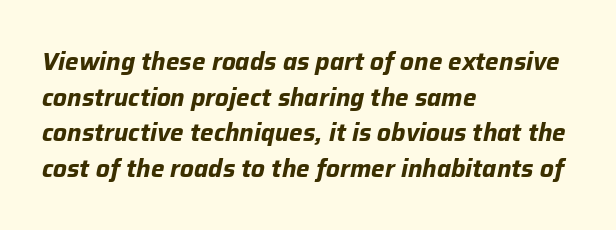
The zone under the glyphs is completely vacant. What's the leading like? Ordinary, nothing unusual. The specimen reads as italic at a glance. Where is the straight margin? On the left. Emphasis by weight is at full strength: bold.
